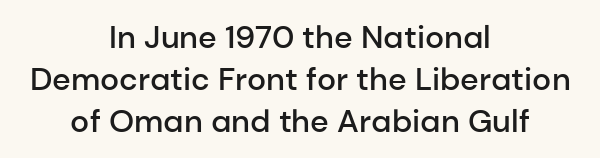
Q: Is the text bold? A: Semi-bold.
Q: Is the text italic (slanted)? A: No, it is upright.
Q: Is the typeface a serif or a sans-serif typeface? A: Sans-serif.
Q: Is the text underlined? A: No.
Q: How is the paragraph aligned? A: Centered.
Q: Is the spacing between letters normal or unusually wide? A: Normal.
Q: Is the spacing between lines tight, normal or loose? A: Normal.
Q: Width (condensed, normal, or wide)? A: Normal.
Q: Stroke contrast? A: Low.
Q: x-height? A: Medium.
Q: Monospaced? A: No.
